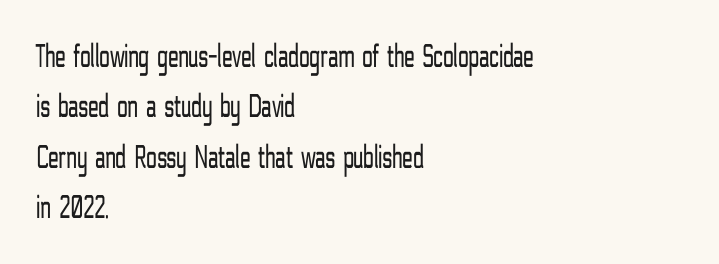
The image shows 34 px light, condensed sans-serif type, upright; set left-aligned, normal line spacing (1.48x), normal letter spacing, not underlined; low stroke contrast and a medium x-height.
